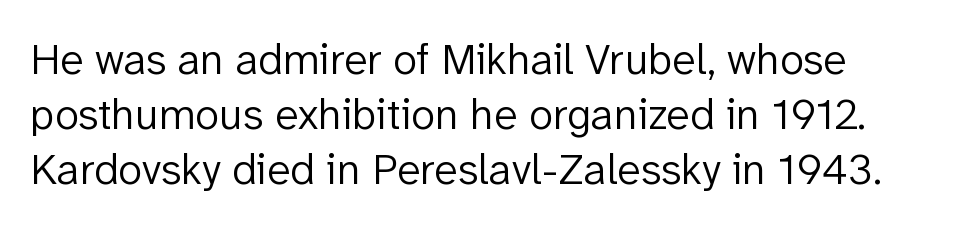
The image shows 44 px light sans-serif type, upright; set left-aligned, normal line spacing (1.25x), normal letter spacing, not underlined; low stroke contrast and a medium x-height.
